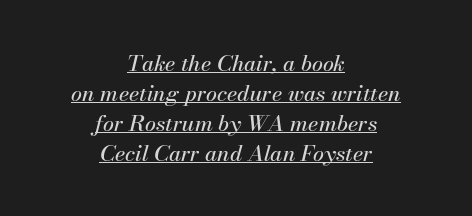
The image shows 22 px text type, italic (leaning right); set centered, normal line spacing (1.36x), normal letter spacing, underlined.
